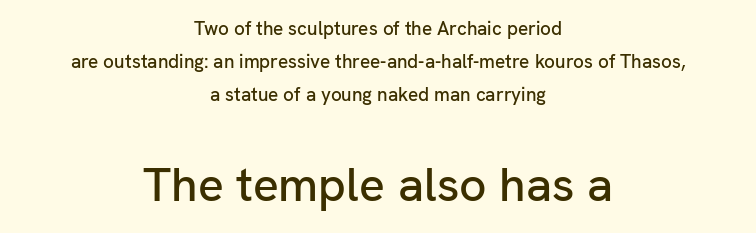
{"serif": "no", "italic": "no", "width": "normal", "stroke_contrast": "low", "x_height": "medium", "monospaced": "no", "underline": "no", "align": "center", "line_spacing_ratio": 1.73, "letter_spacing": "normal", "letter_spacing_em": 0.0, "larger_block": "second", "size_ratio": 2.53, "glyph_px": 48}
